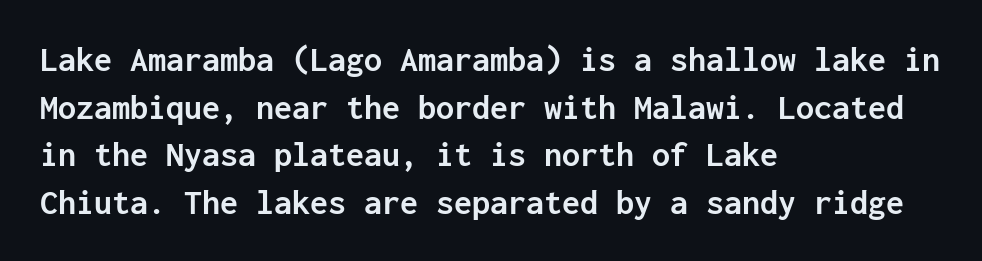
{"serif": "no", "italic": "no", "bold": "yes", "weight": "semibold", "width": "normal", "stroke_contrast": "low", "x_height": "medium", "monospaced": "yes", "underline": "no", "align": "left", "line_spacing": "normal", "line_spacing_ratio": 1.32, "letter_spacing": "normal", "letter_spacing_em": 0.0, "glyph_px": 36}
